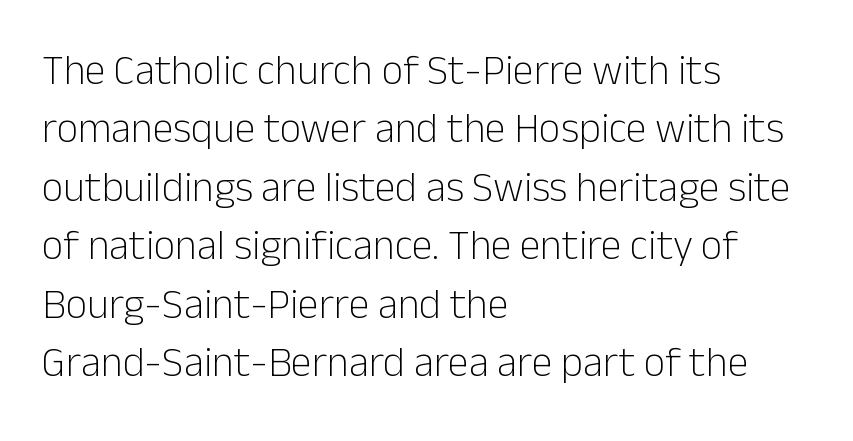
{"serif": "no", "italic": "no", "bold": "no", "weight": "light", "width": "normal", "stroke_contrast": "low", "x_height": "medium", "monospaced": "no", "underline": "no", "align": "left", "line_spacing": "normal", "line_spacing_ratio": 1.39, "letter_spacing": "normal", "letter_spacing_em": 0.0, "glyph_px": 42}
